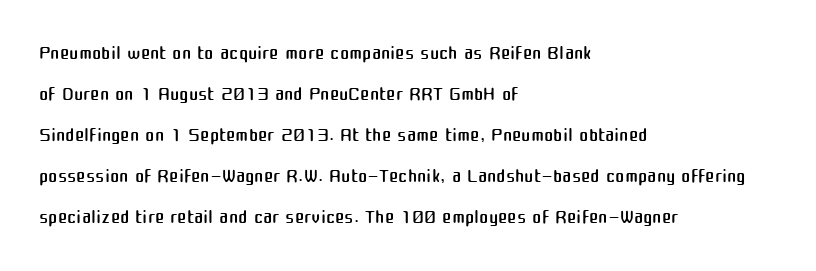
This sample uses plain, unmodified letter spacing. You can tell from the bare stems that sans-serif type was used. Quick note: not italic, upright. Note the varied advance widths — an 'i' is clearly narrower than an 'm'. The strip under each line holds only bare page. The characters are drawn with everyday or finer stroke widths.
